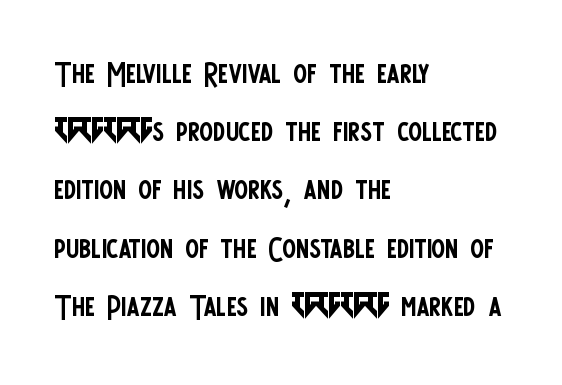
The strokes are not fattened; the text isn't bold. To sum up the face: it is a sans, with no serifs. Rows of type keep a routine distance in the vertical direction. The space beneath each line is pristine and unruled. Layout note: lines flush left.
